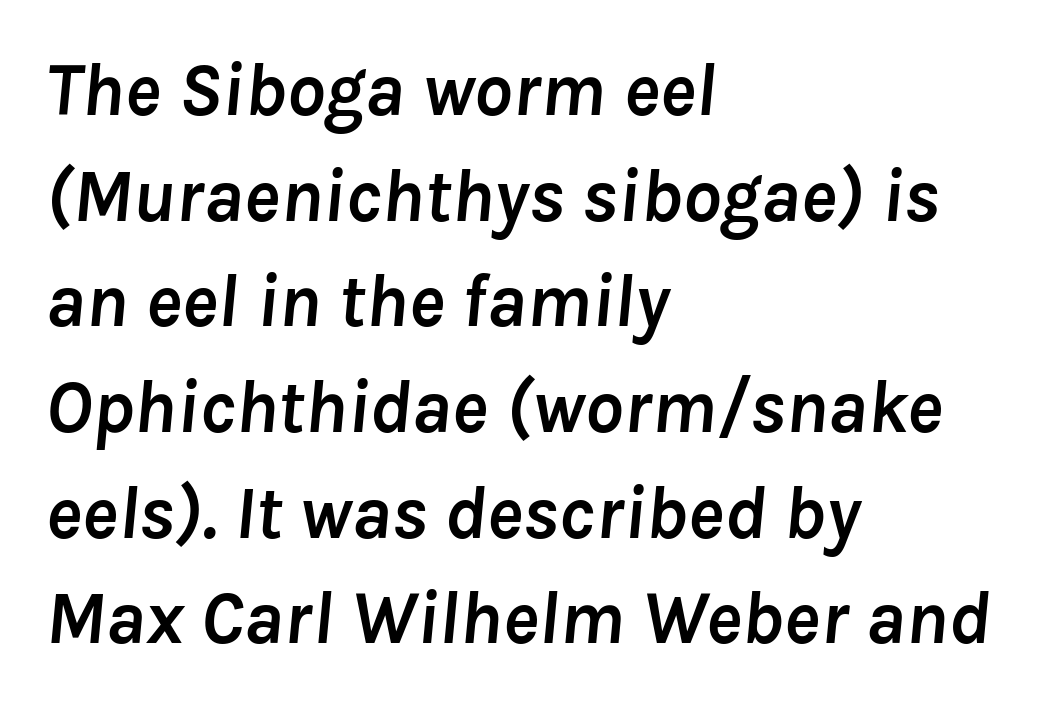
The image shows 76 px semibold type, italic (leaning right); set left-aligned, normal line spacing (1.39x), normal letter spacing, not underlined; low stroke contrast and a medium x-height.
